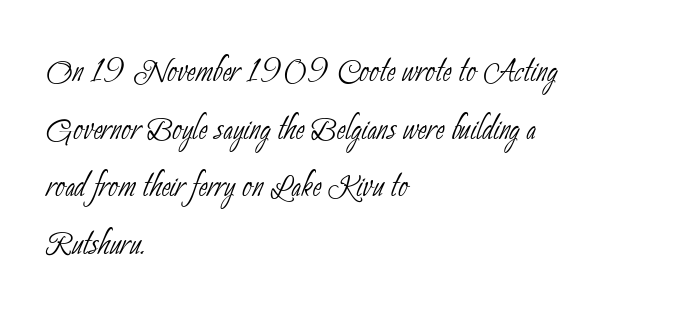
The paragraph has a hard left edge and a soft right edge. Note: no serifs on the glyphs. These lines are rendered in a variable-pitch font. The passage shown has conventional tracking throughout. Only glyphs here, with clear space below each row.
